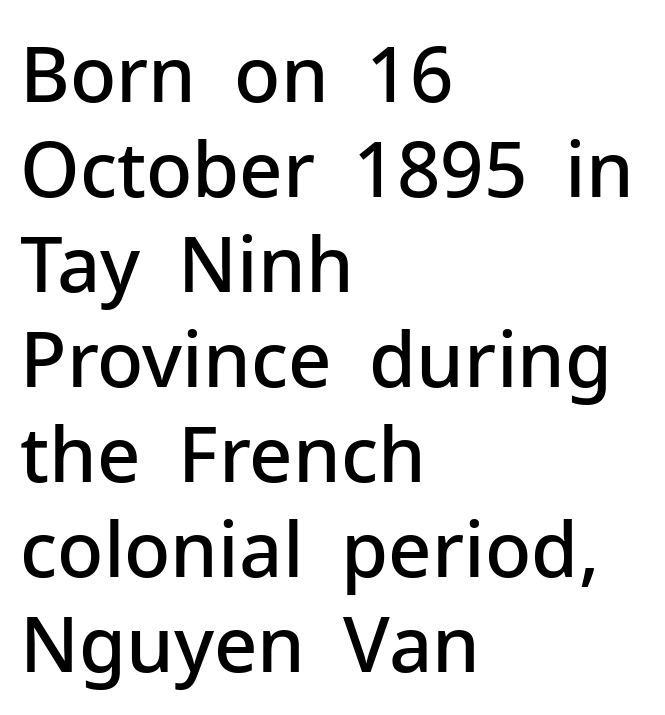
Q: Is the text bold? A: Semi-bold.
Q: Is the text italic (slanted)? A: No, it is upright.
Q: Is the typeface a serif or a sans-serif typeface? A: Sans-serif.
Q: Is the text underlined? A: No.
Q: How is the paragraph aligned? A: Left-aligned.
Q: Is the spacing between letters normal or unusually wide? A: Normal.
Q: Is the spacing between lines tight, normal or loose? A: Normal.
Q: Width (condensed, normal, or wide)? A: Normal.
Q: Stroke contrast? A: Low.
Q: x-height? A: Medium.
Q: Monospaced? A: No.
